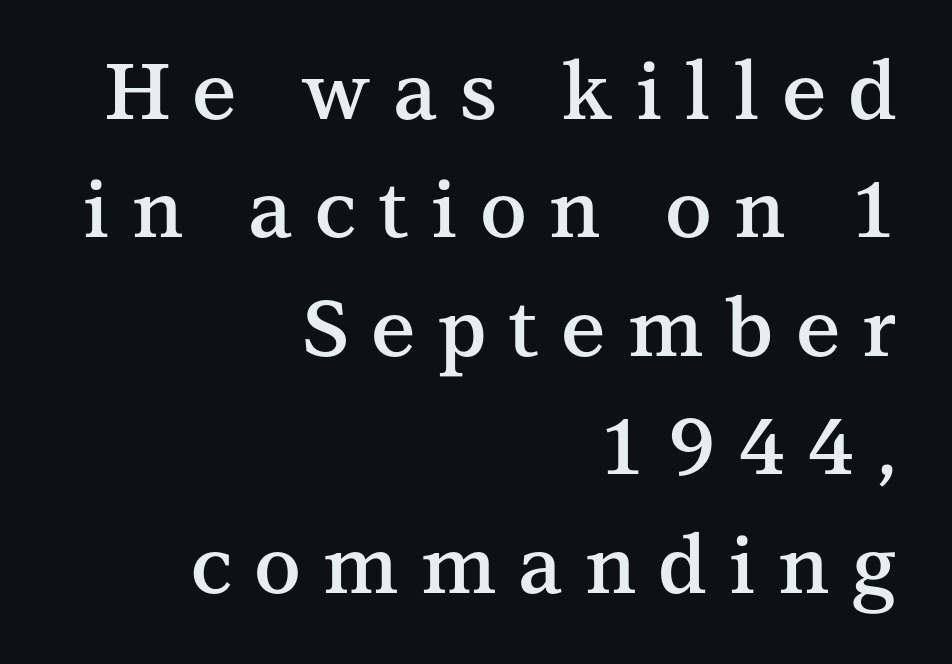
The image shows 79 px semibold serif type, upright; set right-aligned, normal line spacing (1.5x), unusually wide letter spacing (+0.28 em), not underlined; medium stroke contrast and a medium x-height.
